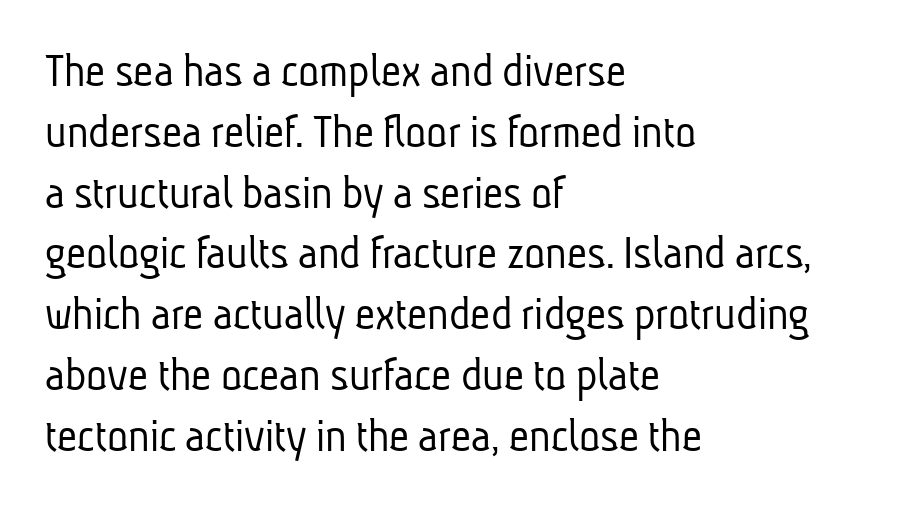
The image shows 49 px light, condensed sans-serif type; set left-aligned, line spacing 1.24x, normal letter spacing, not underlined; low stroke contrast and a medium x-height.
